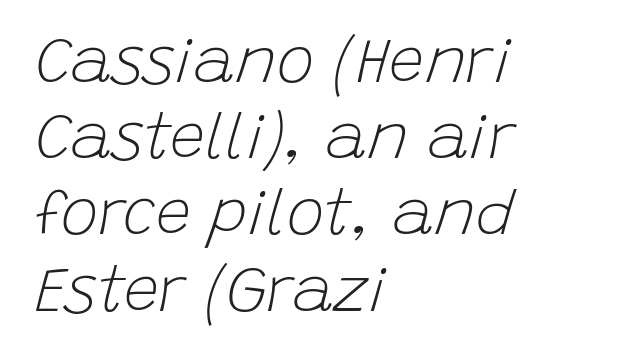
Descenders are the only things crossing below the line. Between one letter and the next there's only the usual sliver of space. These lines are set flush left with a ragged right edge. Would a proofreader flag this as italicized? Yes.
